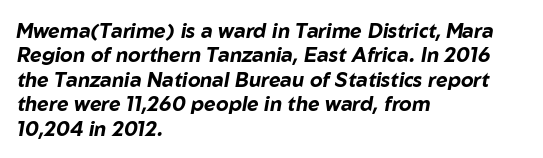
{"italic": "yes", "lean": "right", "slant_degrees": 10, "bold": "yes", "underline": "no", "align": "left", "line_spacing_ratio": 1.22, "letter_spacing": "normal", "letter_spacing_em": 0.0, "glyph_px": 20}
